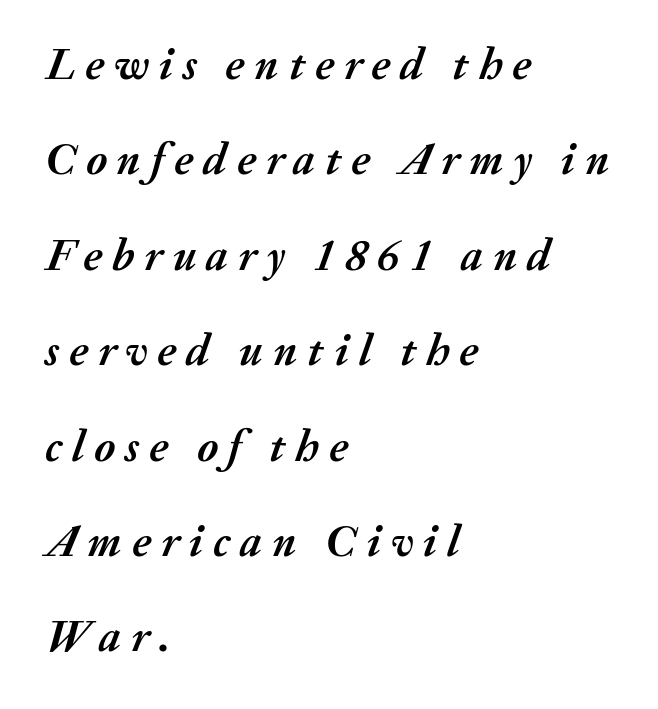
The image shows 45 px semibold type, italic (leaning right); set left-aligned, loose line spacing (2.12x), unusually wide letter spacing (+0.22 em), not underlined; medium stroke contrast and a medium x-height.
